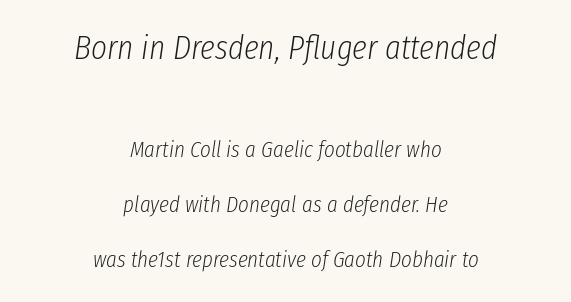
Each stroke keeps to a modest, everyday thickness or less. Large over small — that's the arrangement of the two blocks here. In terms of posture, this sample is oblique. You could fit nearly another row in the gap between these rows. A student would call this center alignment; a typographer would say set centered. Spacing verdict: proportional, widths tailored to each character.
